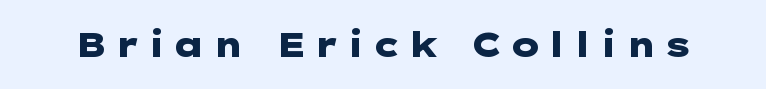
{"serif": "no", "italic": "no", "bold": "yes", "weight": "heavy", "width": "wide", "stroke_contrast": "low", "x_height": "medium", "underline": "no", "glyph_px": 34}
